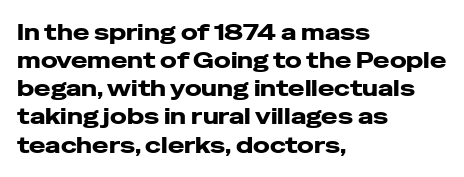
The image shows 22 px text type, upright; set left-aligned, normal line spacing (1.28x), normal letter spacing, not underlined.
